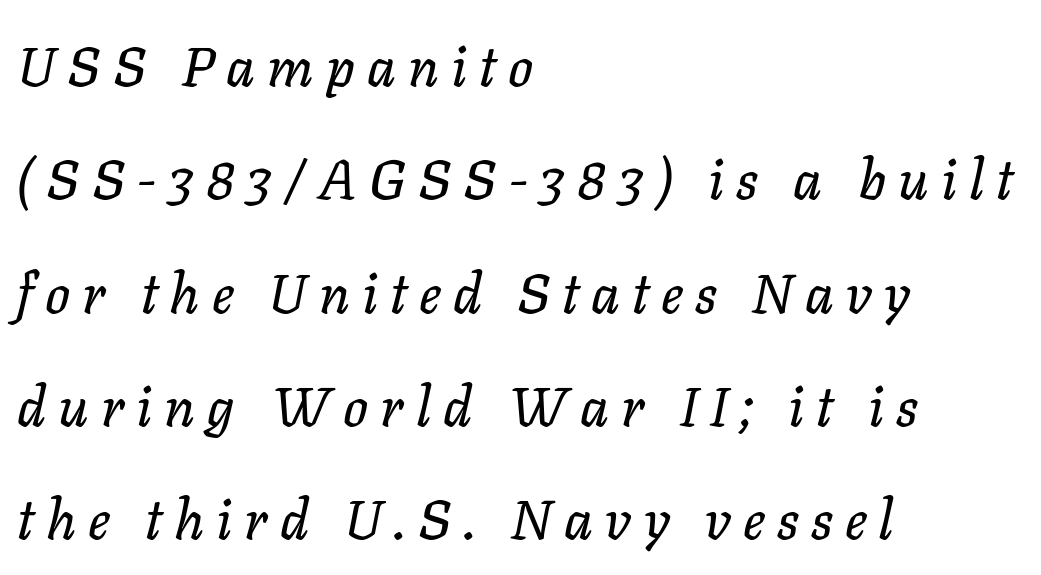
Anything drawn beneath the words? Only blank space. This sample has the flowing, uneven cadence of proportional lettering. The gaps between neighbouring characters are conspicuously large. This is oblique type, the kind used for emphasis or titles.
